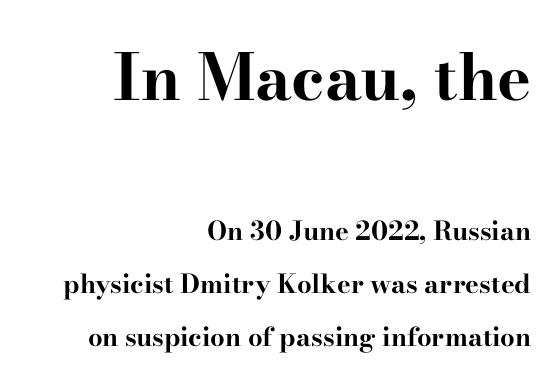
{"serif": "yes", "italic": "no", "bold": "yes", "weight": "bold", "width": "wide", "stroke_contrast": "high", "x_height": "small", "monospaced": "no", "underline": "no", "align": "right", "line_spacing": "loose", "line_spacing_ratio": 2.04, "letter_spacing": "normal", "letter_spacing_em": 0.0, "larger_block": "first", "size_ratio": 2.46, "glyph_px": 64}
